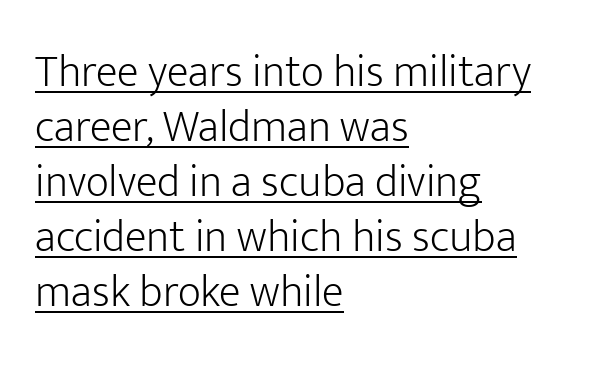
Q: Is the text bold? A: No.
Q: Is the text italic (slanted)? A: No, it is upright.
Q: Is the typeface a serif or a sans-serif typeface? A: Sans-serif.
Q: Is the text underlined? A: Yes.
Q: How is the paragraph aligned? A: Left-aligned.
Q: Is the spacing between letters normal or unusually wide? A: Normal.
Q: Width (condensed, normal, or wide)? A: Normal.
Q: Stroke contrast? A: Low.
Q: x-height? A: Medium.
Q: Monospaced? A: No.
